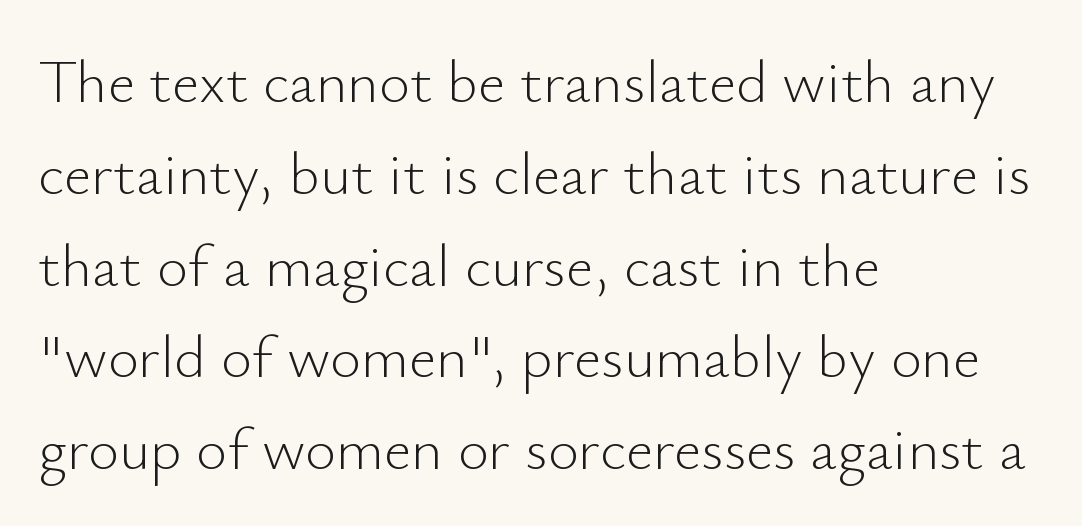
Q: Is the text bold? A: No.
Q: Is the text italic (slanted)? A: No, it is upright.
Q: Is the typeface a serif or a sans-serif typeface? A: Sans-serif.
Q: Is the text underlined? A: No.
Q: How is the paragraph aligned? A: Left-aligned.
Q: Is the spacing between letters normal or unusually wide? A: Normal.
Q: Is the spacing between lines tight, normal or loose? A: Normal.
Q: Width (condensed, normal, or wide)? A: Normal.
Q: Stroke contrast? A: Low.
Q: x-height? A: Small.
Q: Monospaced? A: No.
